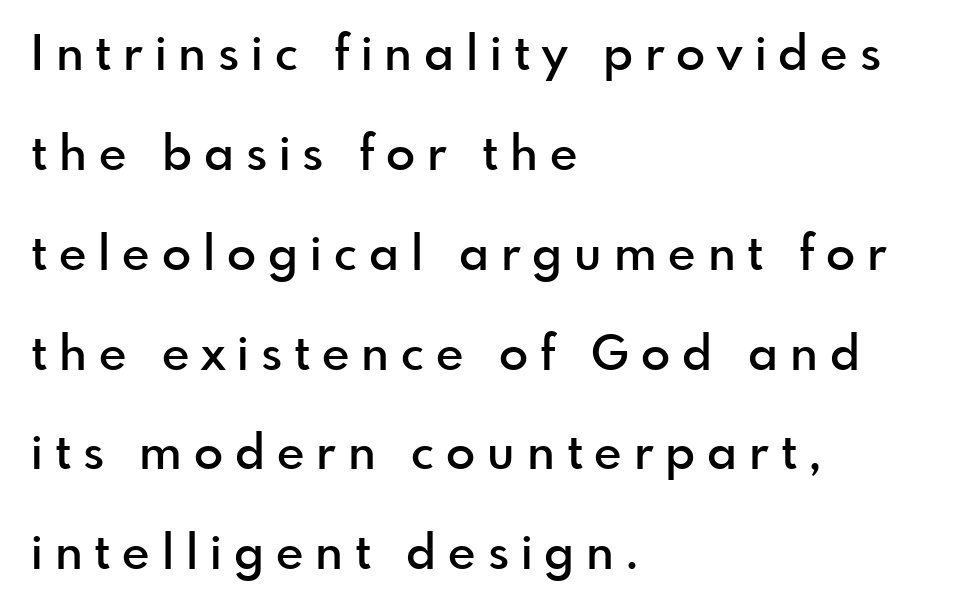
The area under the type is left untouched. Looks like regular typesetting: each glyph gets only the width it needs. Posture: straight, roman, zero tilt. The block of text is sparse from top to bottom, with ample space between rows. Typographic density is moderately raised because the face is semibold. Someone cranked the tracking dial way up on this one.
